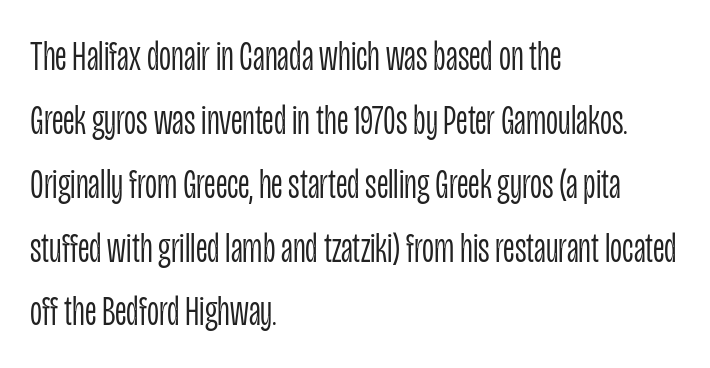
The image shows 42 px light, condensed sans-serif type, upright; set left-aligned, normal line spacing (1.52x), normal letter spacing, not underlined; low stroke contrast and a large x-height.
